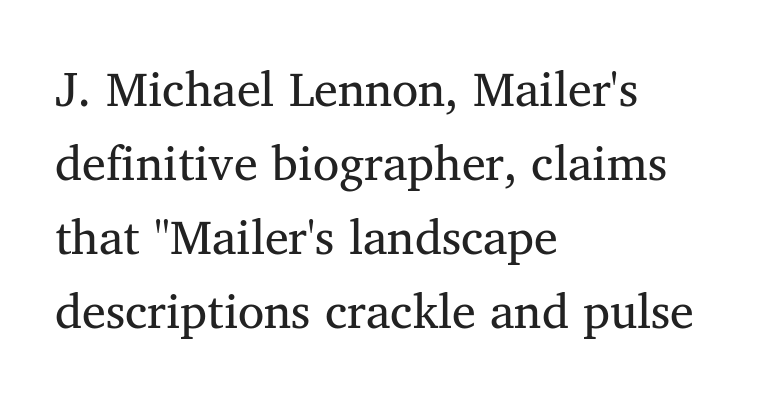
The passage shown is typeset with a serif family. This is not heavy type; no bold has been used. Line starts are locked; line ends wander. The passage shown is not underscored anywhere.
